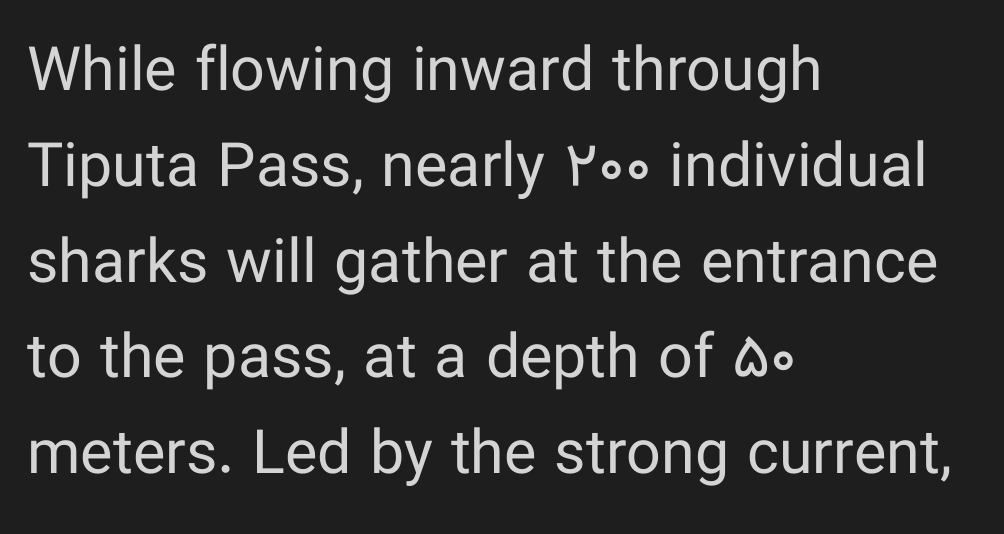
The letters carry no serifs — their stems end cleanly without finishing strokes. This rendering leaves character spacing at its baseline value. This sample is left-justified, so line endings fall wherever the words run out. Note the varied advance widths — an 'i' is clearly narrower than an 'm'. Ascenders rise straight up at ninety degrees.
